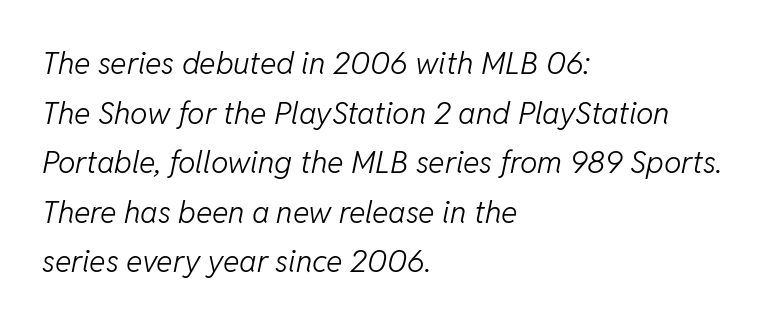
A light-to-regular cut is what we see here. Letter spacing: default. The passage is arranged the way most books set body copy — flush left. The font's italic variant was chosen for this text. Students, observe: this is what conventionally led text looks like. Here the designer chose a conventional face with non-uniform glyph widths.
